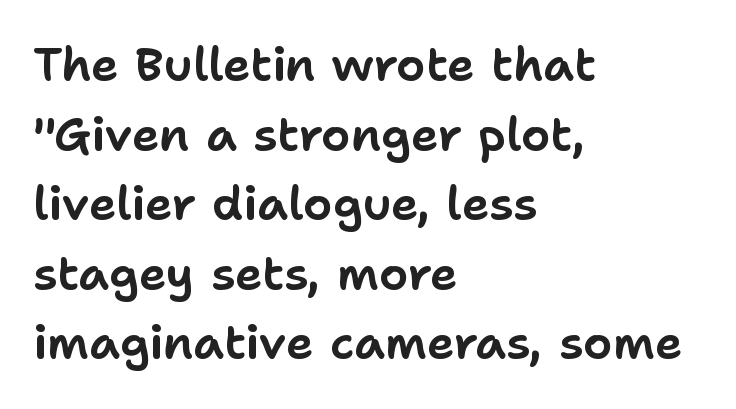
{"serif": "no", "italic": "no", "width": "normal", "stroke_contrast": "low", "x_height": "medium", "monospaced": "no", "underline": "no", "align": "left", "line_spacing": "normal", "line_spacing_ratio": 1.48, "letter_spacing": "normal", "letter_spacing_em": 0.0, "glyph_px": 47}
